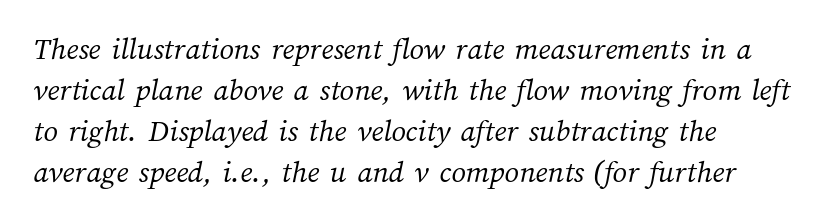
Nobody drew a line under any word here. Spacing verdict: proportional, widths tailored to each character. Caption: multi-line text, flush left, ragged right. The horizontal fit of the characters is conventional and even. This block has exactly the height ordinary leading produces.
